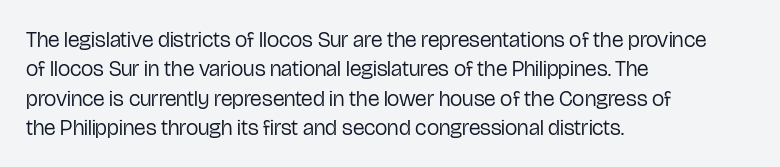
Caption: face not bold, strokes unweighted. Whoever set this chose a conventional vertical rhythm. This sample uses plain, unmodified letter spacing. The lettering stays uniformly vertical, giving the passage a roman look. Rule under the text: the space is simply empty.
